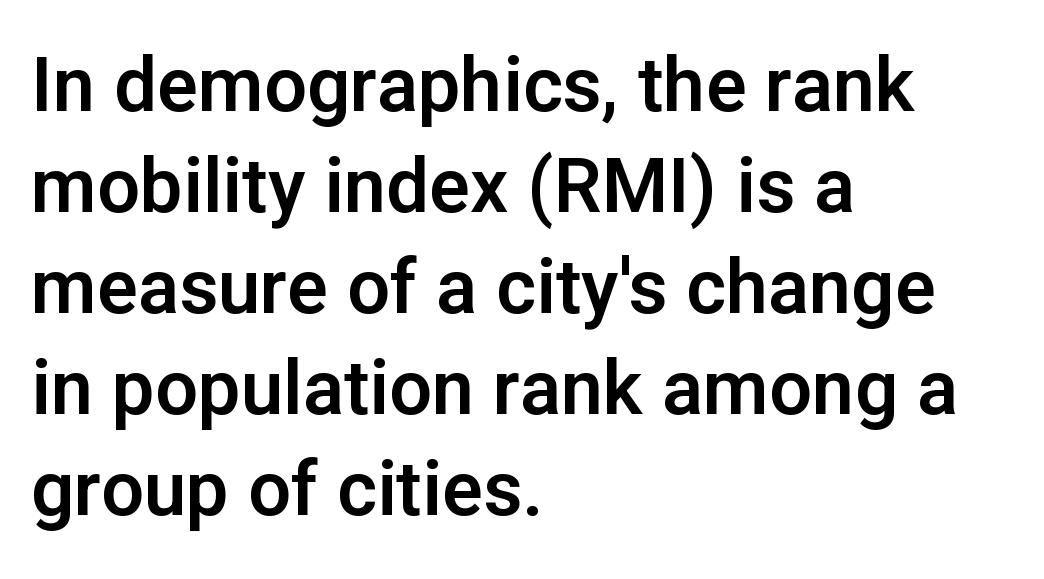
The rendering anchors every line to the left-hand side. Letter spacing: default. A typesetter would label this face a sans. The zone under the glyphs is completely vacant. Character widths vary here, with narrow letters taking less room than wide ones. Vertical strokes here are truly vertical.
